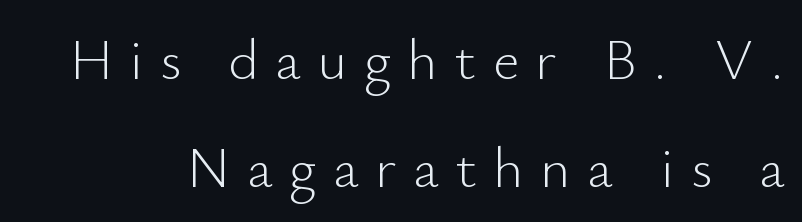
Weight: in the light-to-regular range. The specimen reads as upright at a glance. The line texture is sparse and dotted thanks to wide tracking. Varying glyph widths throughout — classic text-font behaviour.
